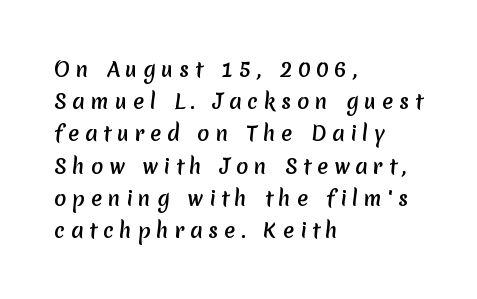
The image shows 20 px text type; set left-aligned, normal line spacing (1.61x), unusually wide letter spacing (+0.29 em), not underlined.
